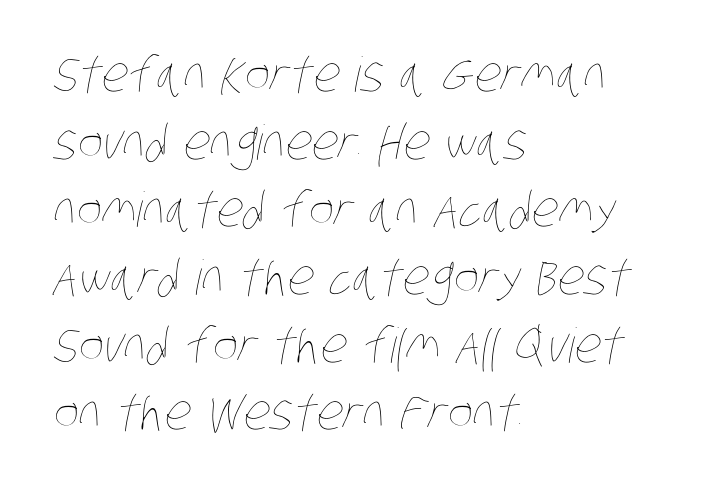
Nobody drew a line under any word here. Note the varied advance widths — an 'i' is clearly narrower than an 'm'. Horizontally, the lines are justified to the leading edge only. Caption: face not bold, strokes unweighted.
